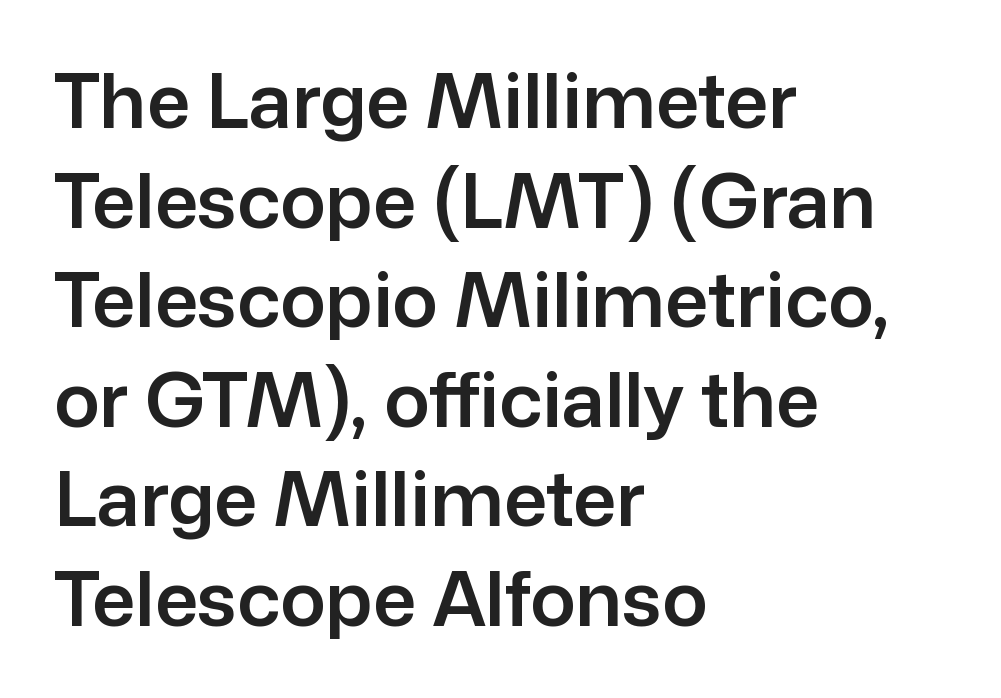
Varying glyph widths throughout — classic text-font behaviour. The letters stand upright; this is a roman face. This rendering leaves character spacing at its baseline value. The string is rendered with underlining switched off. Horizontally, the lines are justified to the leading edge only.
